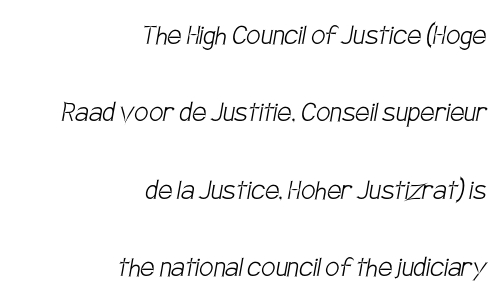
The image shows 32 px light, condensed sans-serif type; set right-aligned, loose line spacing (2.42x), normal letter spacing, not underlined; low stroke contrast and a large x-height.
